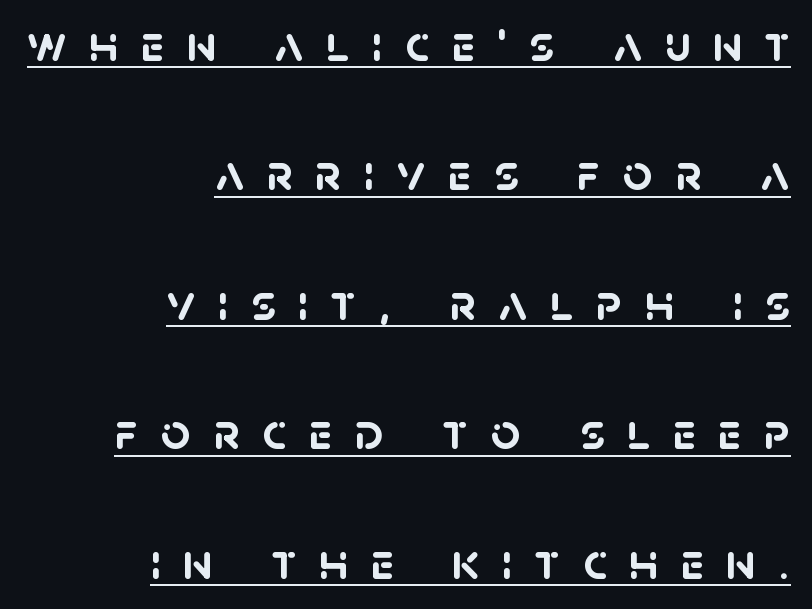
The image shows 52 px semibold sans-serif type; set right-aligned, loose line spacing (2.49x), unusually wide letter spacing (+0.43 em), underlined; low stroke contrast and a large x-height.
